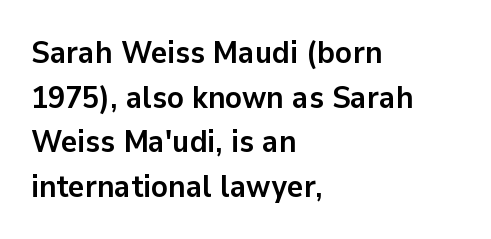
The image shows 31 px semibold sans-serif type, upright; set left-aligned, normal line spacing (1.44x), normal letter spacing, not underlined; low stroke contrast and a medium x-height.
